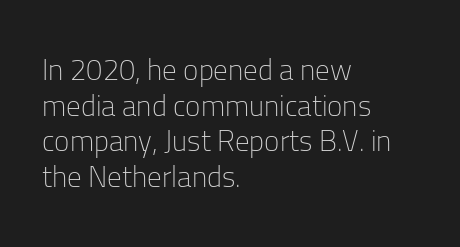
{"serif": "no", "italic": "no", "bold": "no", "weight": "light", "width": "normal", "stroke_contrast": "low", "x_height": "medium", "monospaced": "no", "underline": "no", "align": "left", "line_spacing_ratio": 1.23, "letter_spacing": "normal", "letter_spacing_em": 0.0, "glyph_px": 29}
